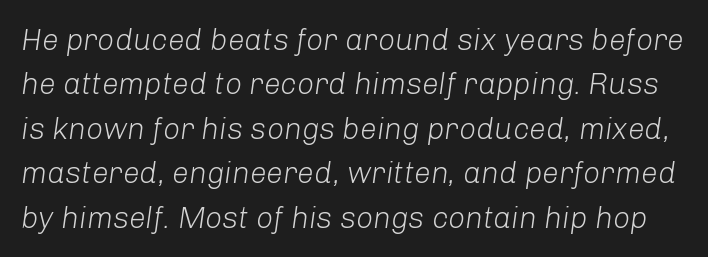
{"italic": "yes", "lean": "right", "slant_degrees": 8, "bold": "no", "weight": "light", "width": "normal", "stroke_contrast": "low", "x_height": "medium", "monospaced": "no", "underline": "no", "line_spacing": "normal", "line_spacing_ratio": 1.48, "letter_spacing": "normal", "letter_spacing_em": 0.0, "glyph_px": 30}
